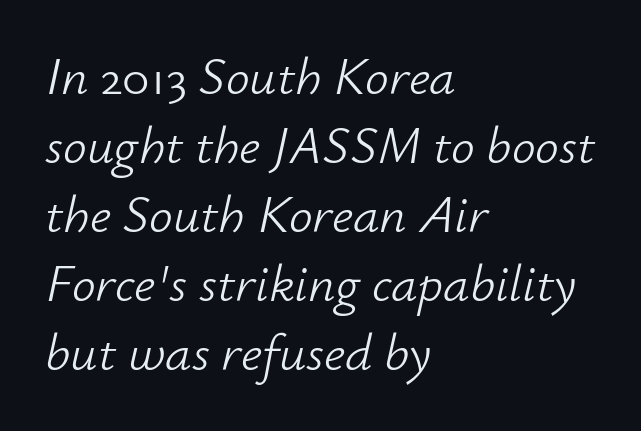
The passage shown is typed in a proportional face where columns would drift. Rendered with sloped, italic letterforms. The rendering uses a moderate line-height, typical for paragraphs. Alignment: flush left. Spacing between characters is what you'd get straight out of the box. Caption: face not bold, strokes unweighted.
